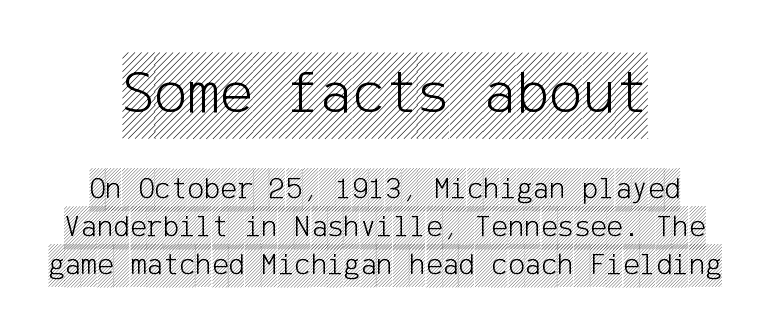
Check the space under the baseline: it is left empty. Is there any slant? The stems are plumb. You could call the tracking neutral — neither tight nor loose. This rendering uses center alignment, leaving both contours irregular but symmetric. Large over small — that's the arrangement of the two blocks here.
